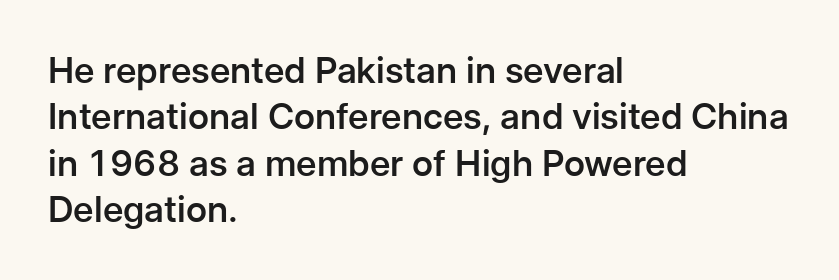
The image shows 36 px semibold sans-serif type, upright; set left-aligned, normal line spacing (1.29x), normal letter spacing, not underlined; low stroke contrast and a medium x-height.
